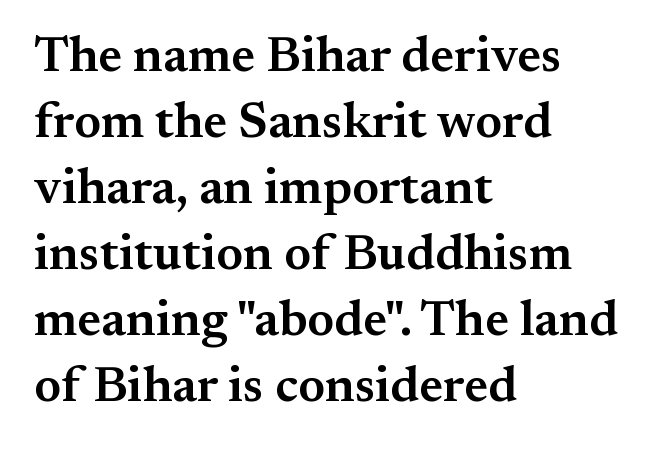
{"serif": "yes", "italic": "no", "bold": "semi", "weight": "semibold", "width": "normal", "stroke_contrast": "medium", "x_height": "small", "monospaced": "no", "underline": "no", "align": "left", "line_spacing": "normal", "line_spacing_ratio": 1.32, "letter_spacing": "normal", "letter_spacing_em": 0.0, "glyph_px": 50}
